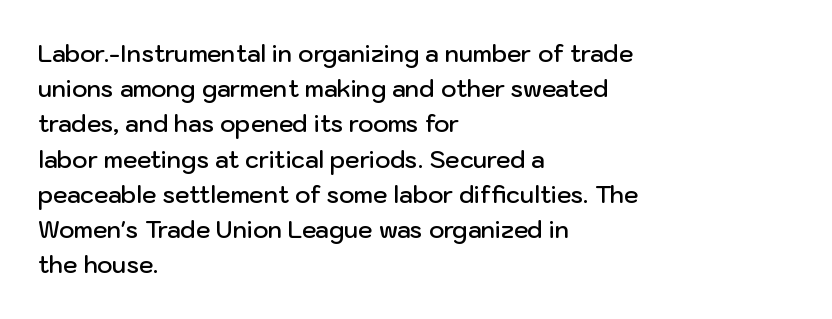
Summary of weight: moderately heavy, a semibold. You could call the tracking neutral — neither tight nor loose. Unmarked baselines from the first word to the last. Quick note: interline space is typical.
